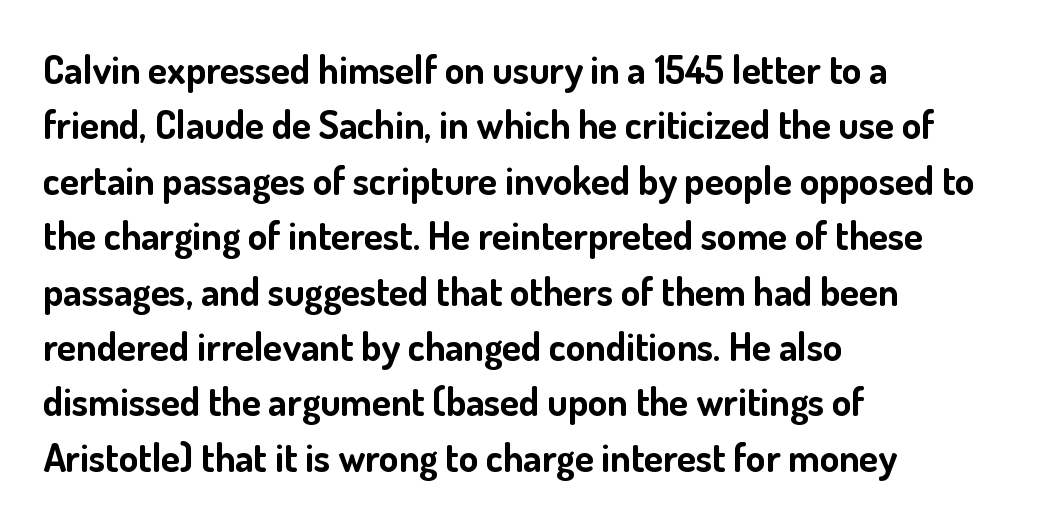
A typesetter would call this leading conventional body-copy spacing. Check the space under the baseline: it is left empty. Is the letter spacing exaggerated? No — it looks like the ordinary default. Vertical strokes here are truly vertical. What weight is shown? A full bold with thick strokes.
